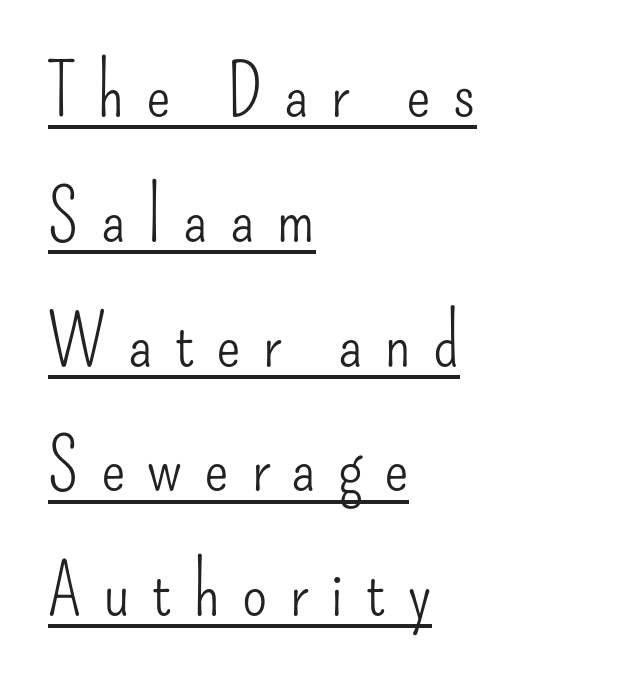
Q: Is the text bold? A: No.
Q: Is the text italic (slanted)? A: No, it is upright.
Q: Is the typeface a serif or a sans-serif typeface? A: Sans-serif.
Q: Is the text underlined? A: Yes.
Q: How is the paragraph aligned? A: Left-aligned.
Q: Is the spacing between letters normal or unusually wide? A: Unusually wide.
Q: Width (condensed, normal, or wide)? A: Condensed.
Q: Stroke contrast? A: Low.
Q: x-height? A: Small.
Q: Monospaced? A: No.
